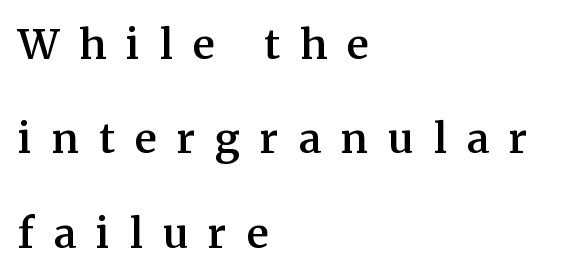
{"serif": "yes", "italic": "no", "bold": "semi", "weight": "semibold", "width": "normal", "stroke_contrast": "medium", "x_height": "medium", "monospaced": "no", "underline": "no", "align": "left", "line_spacing": "loose", "line_spacing_ratio": 2.3, "letter_spacing": "wide", "letter_spacing_em": 0.49, "glyph_px": 41}
